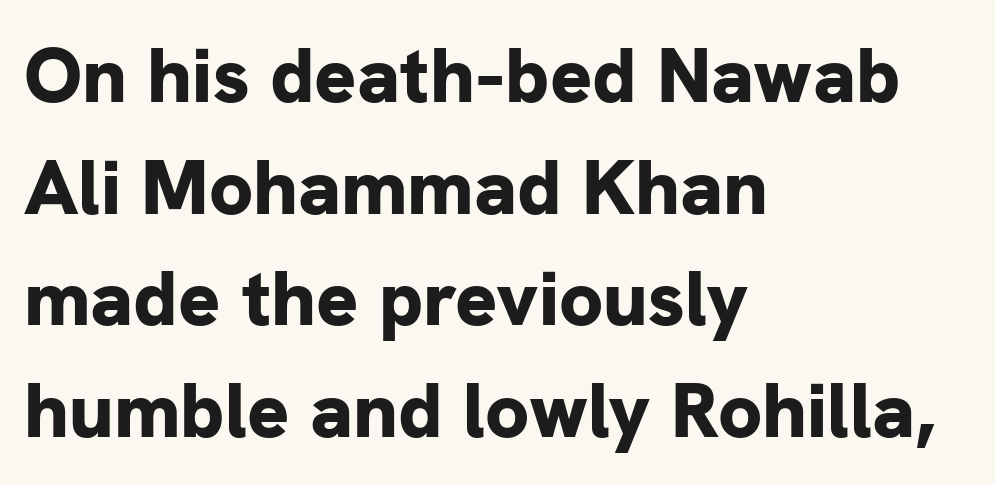
{"serif": "no", "italic": "no", "bold": "yes", "weight": "bold", "width": "normal", "stroke_contrast": "low", "x_height": "medium", "monospaced": "no", "underline": "no", "align": "left", "line_spacing": "normal", "line_spacing_ratio": 1.43, "letter_spacing": "normal", "letter_spacing_em": 0.0, "glyph_px": 78}
